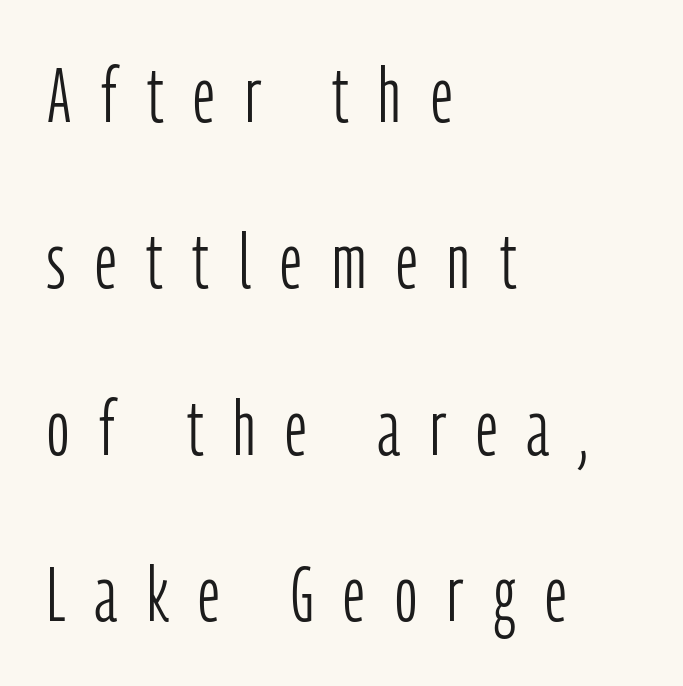
Does the lettering tilt? It doesn't — this is upright. Classification — sans serif. Between one letter and the next there's a generous, obvious gap. Letters rest on an invisible, unmarked baseline. A great deal of white space separates one row of letters from the next. This rendering uses left alignment, leaving the right contour irregular.
